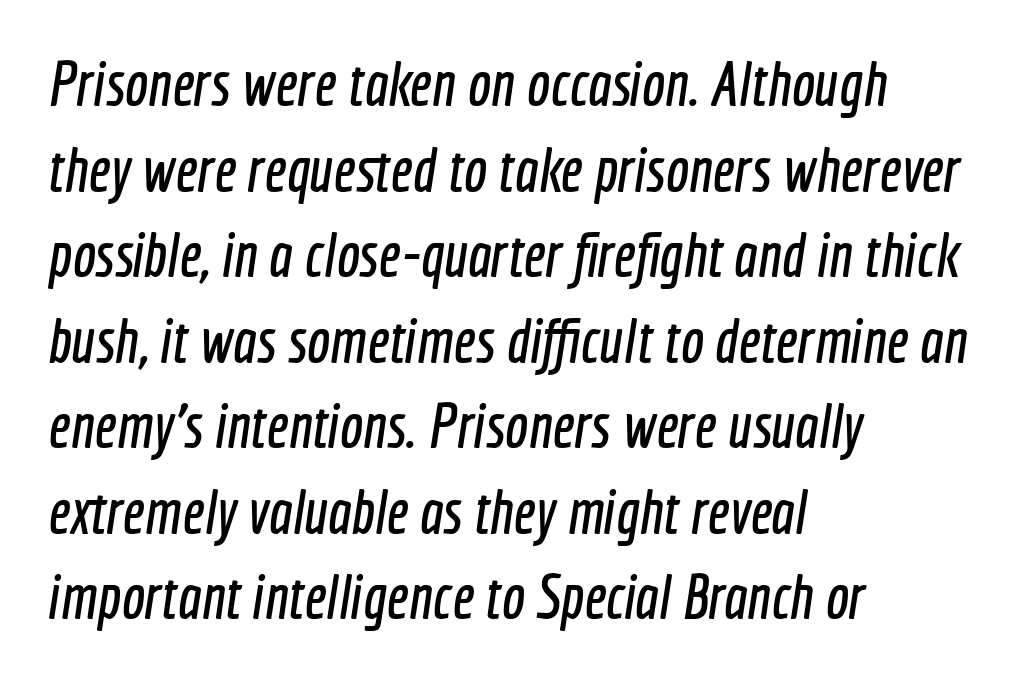
The image shows 62 px condensed sans-serif type; set left-aligned, normal line spacing (1.38x), normal letter spacing, not underlined; a medium x-height.
